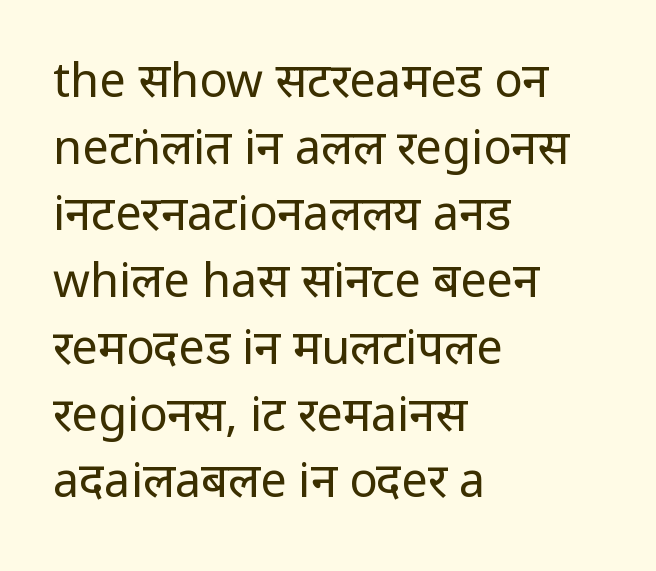
Q: Is the text bold? A: No.
Q: Is the text italic (slanted)? A: No, it is upright.
Q: Is the typeface a serif or a sans-serif typeface? A: Sans-serif.
Q: Is the text underlined? A: No.
Q: How is the paragraph aligned? A: Left-aligned.
Q: Is the spacing between letters normal or unusually wide? A: Normal.
Q: Is the spacing between lines tight, normal or loose? A: Normal.
Q: Width (condensed, normal, or wide)? A: Condensed.
Q: Stroke contrast? A: Low.
Q: x-height? A: Large.
Q: Monospaced? A: No.
